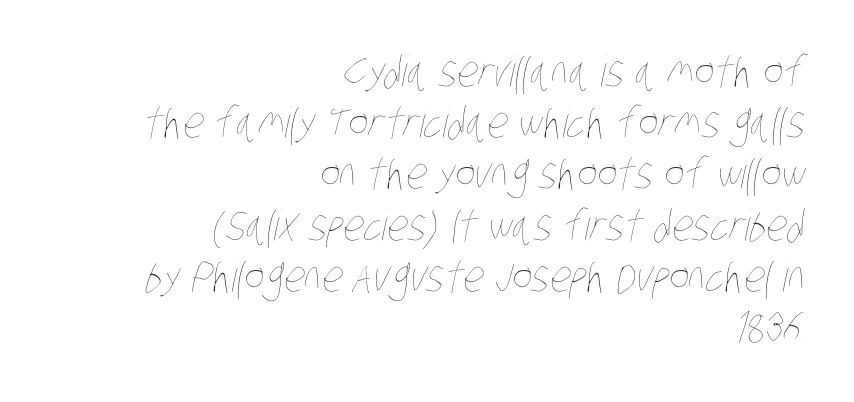
{"bold": "no", "weight": "thin", "width": "condensed", "stroke_contrast": "low", "x_height": "large", "monospaced": "no", "underline": "no", "align": "right", "line_spacing_ratio": 1.22, "letter_spacing": "normal", "letter_spacing_em": 0.0, "glyph_px": 42}
